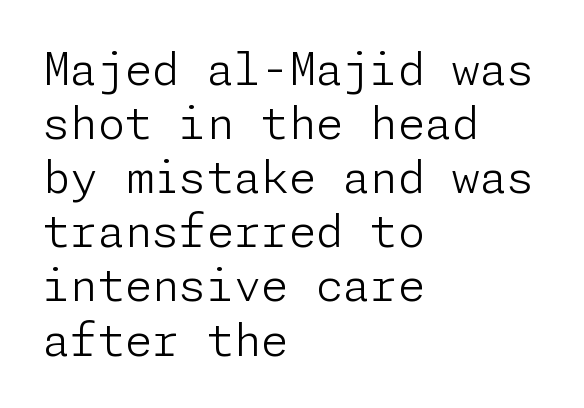
Tracking value appears to be zero — textbook default spacing. Italic? Not at all — the glyphs are vertical. All the whitespace from short lines collects on the right. Stroke mass is kept to a normal reading level or below. The designer went with a sans here, leaving each stem footless.
